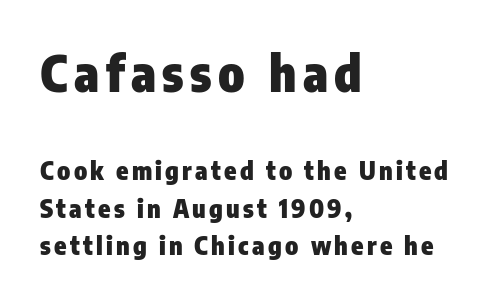
{"serif": "no", "italic": "no", "bold": "yes", "weight": "heavy", "width": "condensed", "stroke_contrast": "low", "x_height": "medium", "monospaced": "no", "underline": "no", "align": "left", "line_spacing": "normal", "line_spacing_ratio": 1.49, "larger_block": "first", "size_ratio": 2.0, "glyph_px": 50}
